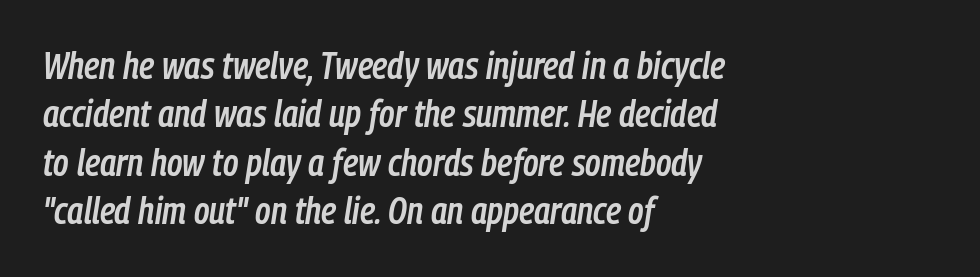
I'd describe the lettering as semibold — firm but not a full bold. Whoever set this chose a conventional vertical rhythm. Each word holds together tightly as a unit, with standard inter-letter gaps. One-word summary of the alignment: left. Here the designer chose a conventional face with non-uniform glyph widths. Any mark beneath the type? The region is blank.
